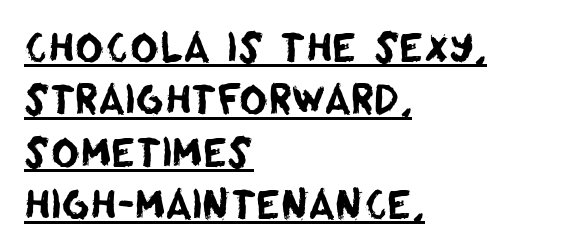
The image shows 39 px sans-serif type; set left-aligned, normal line spacing (1.34x), normal letter spacing, underlined; low stroke contrast and a large x-height.
